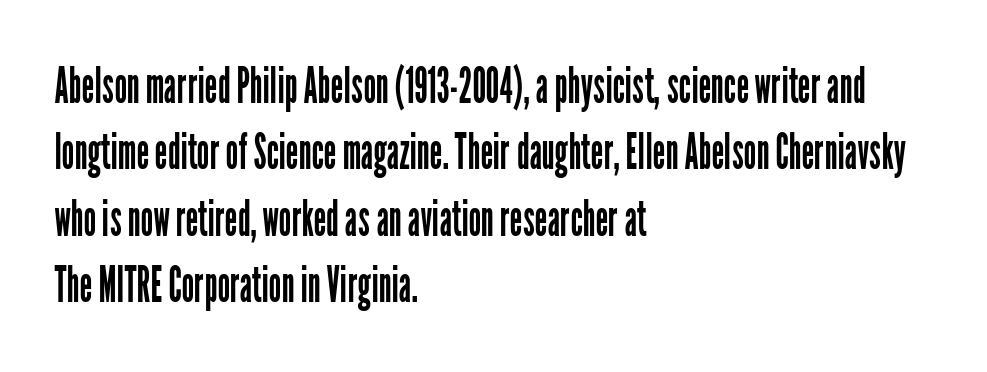
Q: Is the text bold? A: No.
Q: Is the text italic (slanted)? A: No, it is upright.
Q: Is the typeface a serif or a sans-serif typeface? A: Sans-serif.
Q: Is the text underlined? A: No.
Q: How is the paragraph aligned? A: Left-aligned.
Q: Is the spacing between letters normal or unusually wide? A: Normal.
Q: Is the spacing between lines tight, normal or loose? A: Normal.
Q: Width (condensed, normal, or wide)? A: Condensed.
Q: Stroke contrast? A: Low.
Q: x-height? A: Medium.
Q: Monospaced? A: No.
